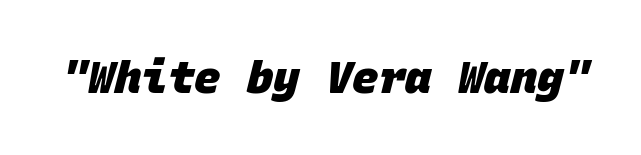
Q: Is the text bold? A: Yes.
Q: Is the typeface a serif or a sans-serif typeface? A: Sans-serif.
Q: Is the text underlined? A: No.
Q: Is the spacing between letters normal or unusually wide? A: Normal.
Q: Width (condensed, normal, or wide)? A: Normal.
Q: Stroke contrast? A: Low.
Q: x-height? A: Large.
Q: Monospaced? A: Yes.
